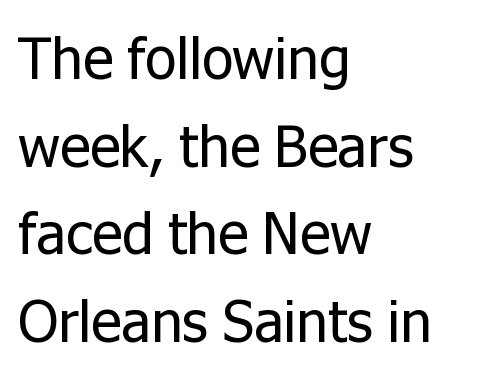
Q: Is the text bold? A: No.
Q: Is the text italic (slanted)? A: No, it is upright.
Q: Is the typeface a serif or a sans-serif typeface? A: Sans-serif.
Q: Is the text underlined? A: No.
Q: How is the paragraph aligned? A: Left-aligned.
Q: Is the spacing between letters normal or unusually wide? A: Normal.
Q: Is the spacing between lines tight, normal or loose? A: Normal.
Q: Width (condensed, normal, or wide)? A: Normal.
Q: Stroke contrast? A: Low.
Q: x-height? A: Medium.
Q: Monospaced? A: No.
